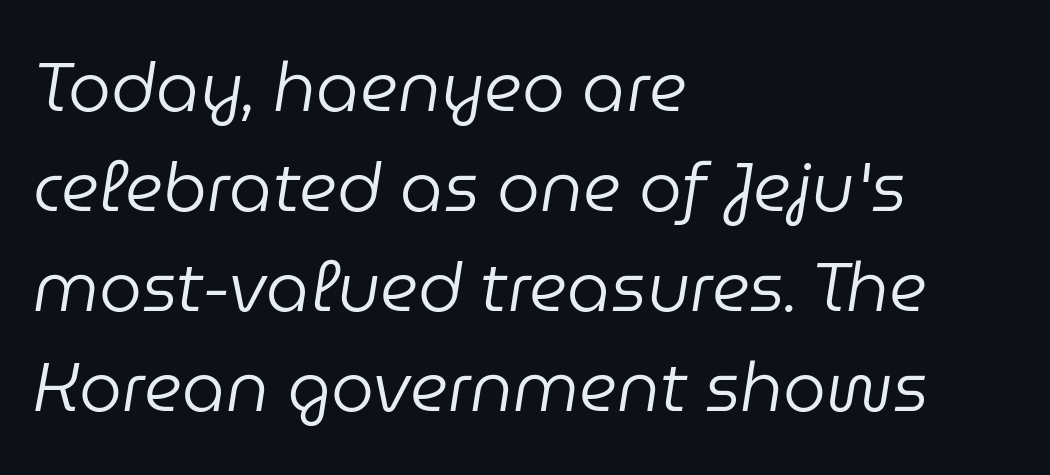
{"italic": "yes", "lean": "right", "slant_degrees": 9, "bold": "no", "weight": "regular", "width": "normal", "stroke_contrast": "low", "x_height": "medium", "monospaced": "no", "underline": "no", "align": "left", "line_spacing": "normal", "line_spacing_ratio": 1.47, "letter_spacing": "normal", "letter_spacing_em": 0.0, "glyph_px": 68}
